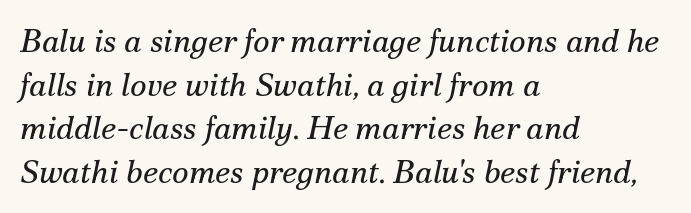
Q: Is the text bold? A: No.
Q: Is the text italic (slanted)? A: Yes, it leans right by about 12 degrees.
Q: Is the typeface a serif or a sans-serif typeface? A: Serif.
Q: Is the text underlined? A: No.
Q: How is the paragraph aligned? A: Left-aligned.
Q: Is the spacing between letters normal or unusually wide? A: Normal.
Q: Is the spacing between lines tight, normal or loose? A: Normal.
Q: Width (condensed, normal, or wide)? A: Normal.
Q: Stroke contrast? A: Medium.
Q: x-height? A: Small.
Q: Monospaced? A: No.
